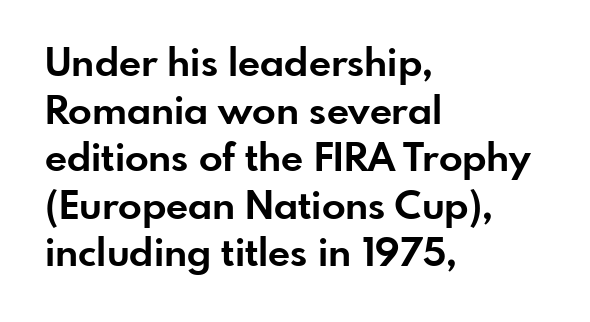
Check where the strokes stop: nothing finishes them off — pure sans. The type sits square on the baseline with zero lean. What stands out about the letter spacing? Nothing — it is the standard amount. Plenty of ink on the page — the face is bold. Caption: multi-line text, flush left, ragged right. Each letter keeps its own natural width here, so spacing adapts to shape.
